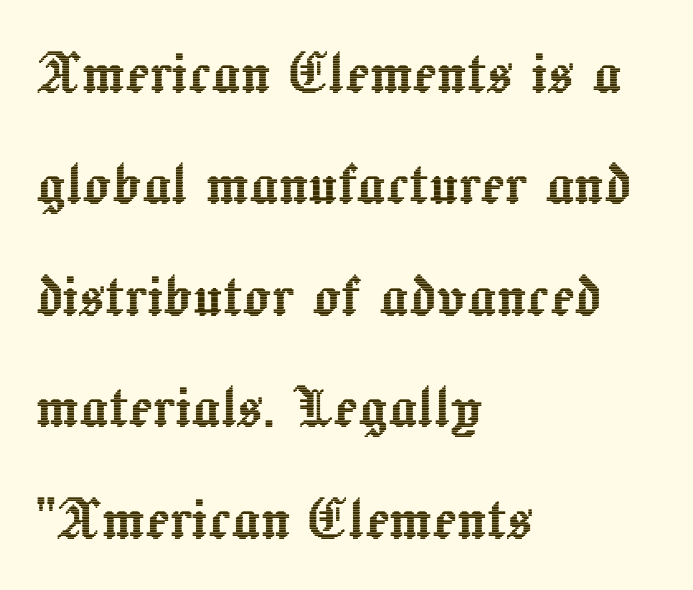
{"italic": "no", "width": "normal", "x_height": "medium", "monospaced": "no", "underline": "no", "align": "left", "line_spacing": "normal", "line_spacing_ratio": 1.57, "letter_spacing": "normal", "letter_spacing_em": 0.0, "glyph_px": 71}
